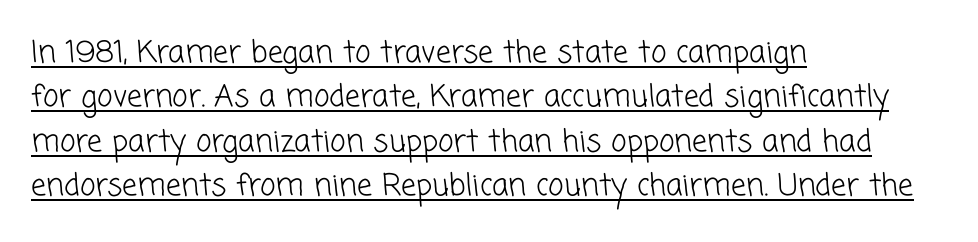
{"serif": "no", "bold": "no", "weight": "light", "width": "normal", "stroke_contrast": "low", "x_height": "medium", "monospaced": "no", "underline": "yes", "align": "left", "line_spacing": "normal", "line_spacing_ratio": 1.48, "letter_spacing": "normal", "letter_spacing_em": 0.0, "glyph_px": 30}
